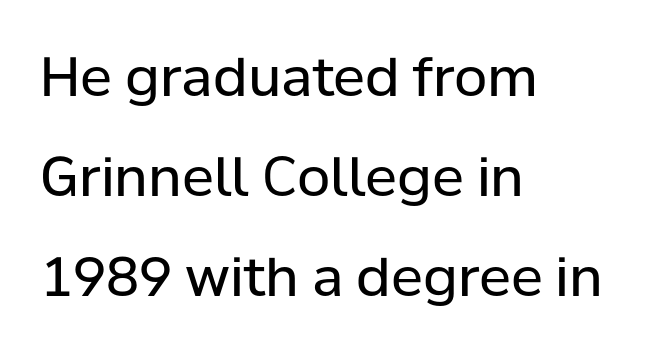
{"serif": "no", "italic": "no", "bold": "no", "weight": "regular", "width": "normal", "stroke_contrast": "low", "x_height": "medium", "monospaced": "no", "underline": "no", "align": "left", "line_spacing_ratio": 1.85, "letter_spacing": "normal", "letter_spacing_em": 0.0, "glyph_px": 54}
